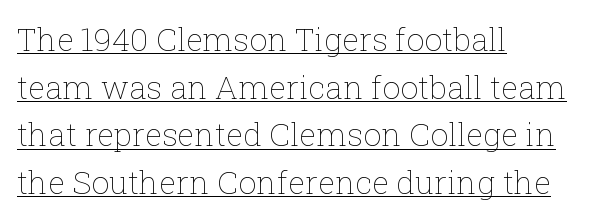
{"italic": "no", "bold": "no", "weight": "thin", "width": "normal", "stroke_contrast": "low", "x_height": "medium", "monospaced": "no", "underline": "yes", "align": "left", "line_spacing": "normal", "line_spacing_ratio": 1.49, "letter_spacing": "normal", "letter_spacing_em": 0.0, "glyph_px": 32}
